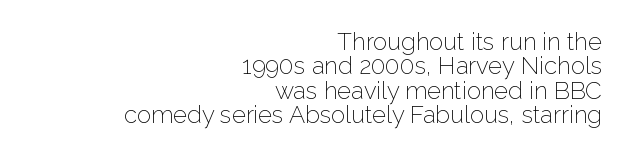
Q: Is the text bold? A: No.
Q: Is the text italic (slanted)? A: No, it is upright.
Q: Is the text underlined? A: No.
Q: How is the paragraph aligned? A: Right-aligned.
Q: Is the spacing between letters normal or unusually wide? A: Normal.
Q: Is the spacing between lines tight, normal or loose? A: Tight.
